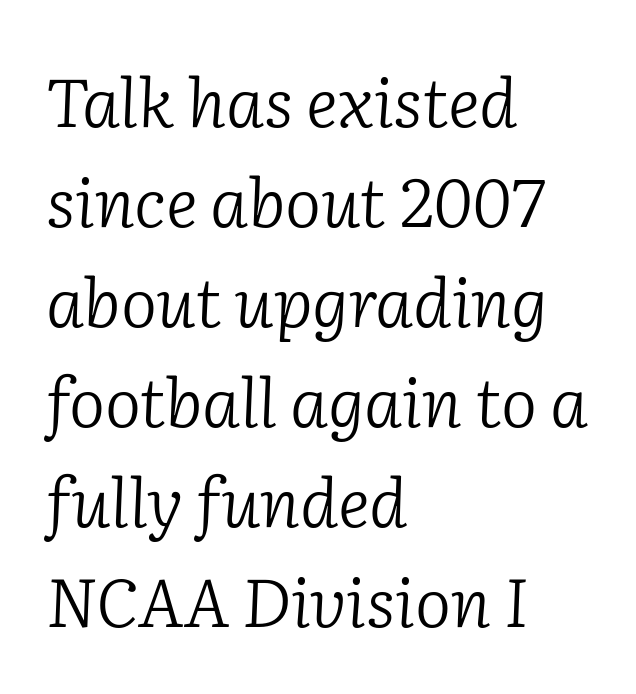
Underline: absent. Each letter keeps its own natural width here, so spacing adapts to shape. Observe the lean: these are italic letterforms. The passage shown has conventional tracking throughout. This sample keeps an unexceptional amount of space between lines. Typographically, this falls in the serif category.
